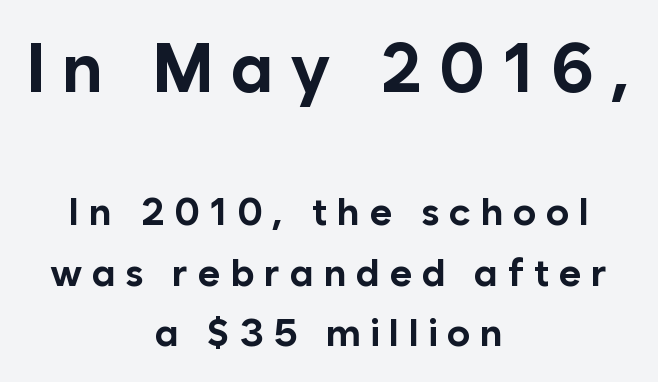
{"serif": "no", "italic": "no", "bold": "yes", "weight": "bold", "width": "normal", "stroke_contrast": "low", "x_height": "medium", "monospaced": "no", "underline": "no", "align": "center", "line_spacing": "normal", "line_spacing_ratio": 1.54, "letter_spacing": "wide", "letter_spacing_em": 0.24, "larger_block": "first", "size_ratio": 1.77, "glyph_px": 69}
